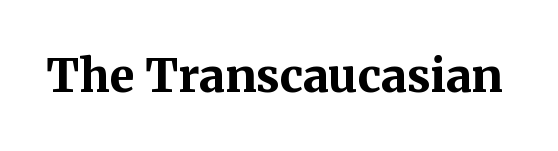
{"serif": "yes", "italic": "no", "bold": "yes", "weight": "bold", "width": "normal", "stroke_contrast": "medium", "x_height": "medium", "monospaced": "no", "underline": "no", "letter_spacing": "normal", "letter_spacing_em": 0.0, "glyph_px": 46}
